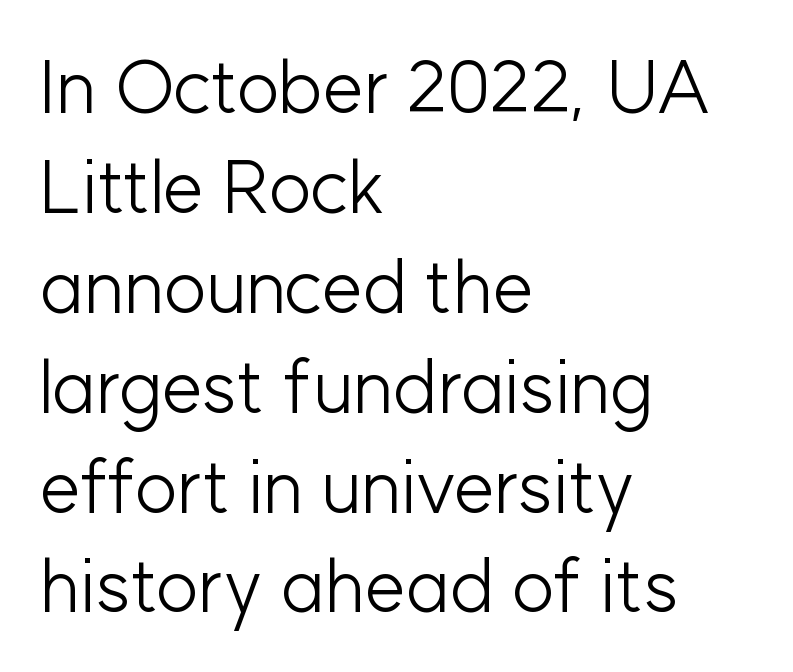
A roman cut, with each character standing at attention. The type family on display is of the sans-serif kind. A typesetter would call this zero additional tracking. The passage shown is typed in a proportional face where columns would drift. Stems here are at most as thick as an everyday book face. The lines are quadded left.
